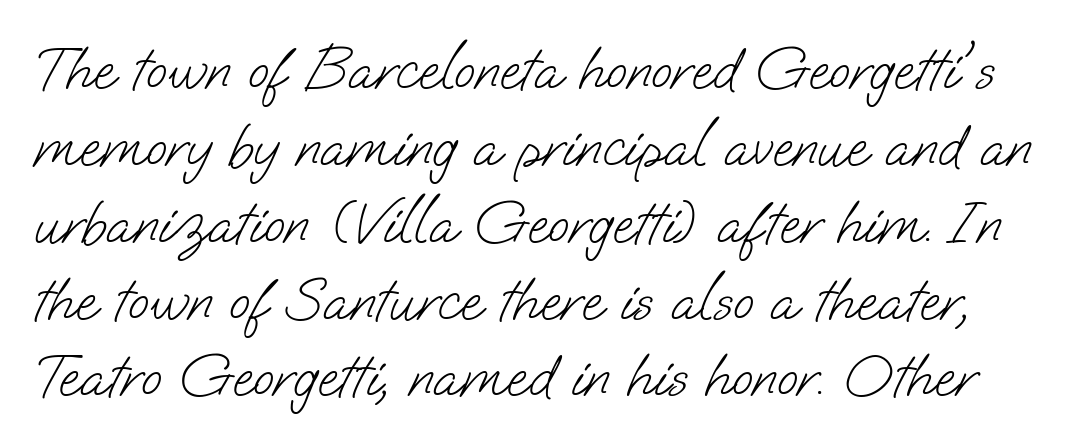
{"serif": "no", "bold": "no", "weight": "light", "width": "normal", "stroke_contrast": "low", "x_height": "small", "monospaced": "no", "underline": "no", "line_spacing": "normal", "line_spacing_ratio": 1.26, "letter_spacing": "normal", "letter_spacing_em": 0.0, "glyph_px": 61}
